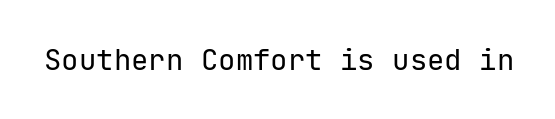
Q: Is the text bold? A: No.
Q: Is the text italic (slanted)? A: No, it is upright.
Q: Is the typeface a serif or a sans-serif typeface? A: Sans-serif.
Q: Is the text underlined? A: No.
Q: Is the spacing between letters normal or unusually wide? A: Normal.
Q: Width (condensed, normal, or wide)? A: Normal.
Q: Stroke contrast? A: Low.
Q: x-height? A: Medium.
Q: Monospaced? A: Yes.
